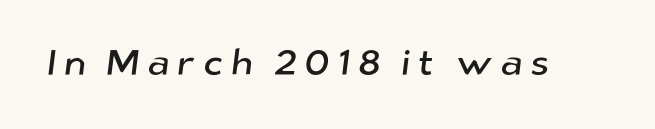
Q: Is the typeface a serif or a sans-serif typeface? A: Sans-serif.
Q: Is the text underlined? A: No.
Q: Is the spacing between letters normal or unusually wide? A: Unusually wide.
Q: Width (condensed, normal, or wide)? A: Normal.
Q: Stroke contrast? A: Low.
Q: x-height? A: Medium.
Q: Monospaced? A: No.
